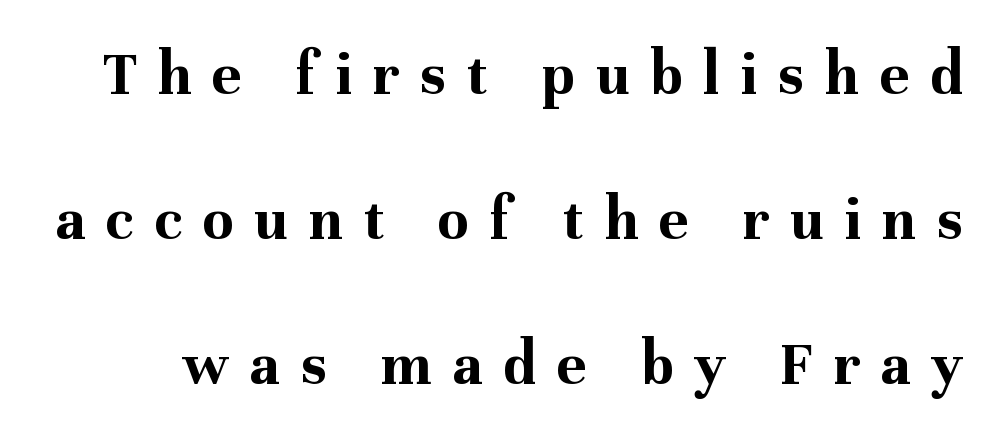
The image shows 63 px bold serif type, upright; set loose line spacing (2.3x), unusually wide letter spacing (+0.33 em), not underlined; medium stroke contrast and a medium x-height.
